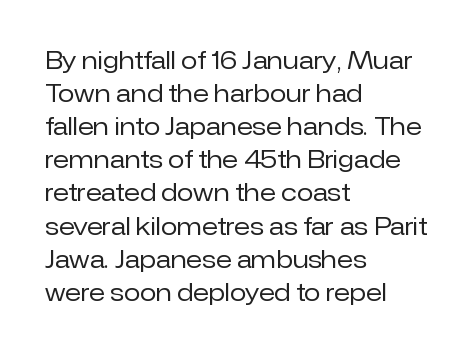
The image shows 24 px text type, upright; set left-aligned, normal line spacing (1.38x), normal letter spacing, not underlined.
